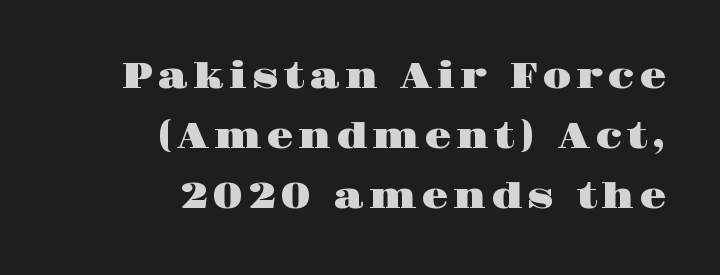
Q: Is the text italic (slanted)? A: No, it is upright.
Q: Is the typeface a serif or a sans-serif typeface? A: Serif.
Q: Is the text underlined? A: No.
Q: How is the paragraph aligned? A: Right-aligned.
Q: Width (condensed, normal, or wide)? A: Wide.
Q: Stroke contrast? A: High.
Q: x-height? A: Large.
Q: Monospaced? A: No.
